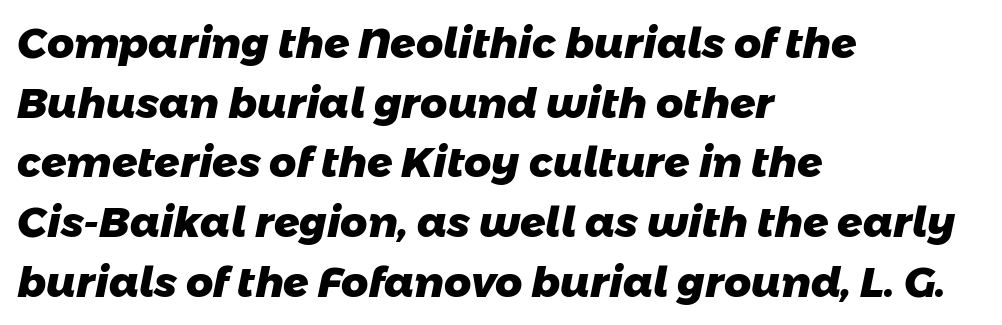
Q: Is the text bold? A: Yes.
Q: Is the typeface a serif or a sans-serif typeface? A: Sans-serif.
Q: Is the text underlined? A: No.
Q: How is the paragraph aligned? A: Left-aligned.
Q: Is the spacing between letters normal or unusually wide? A: Normal.
Q: Is the spacing between lines tight, normal or loose? A: Normal.
Q: Width (condensed, normal, or wide)? A: Normal.
Q: Stroke contrast? A: Low.
Q: x-height? A: Medium.
Q: Monospaced? A: No.
